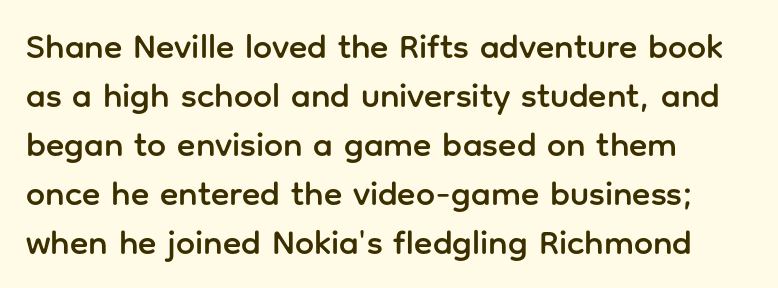
The image shows 34 px sans-serif type, upright; set left-aligned, normal line spacing (1.44x), normal letter spacing, not underlined; low stroke contrast and a medium x-height.
